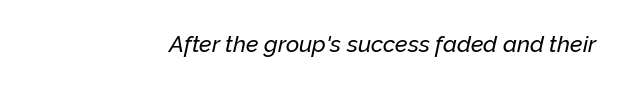
The image shows 23 px text type, italic (leaning right); set normal letter spacing, not underlined.
